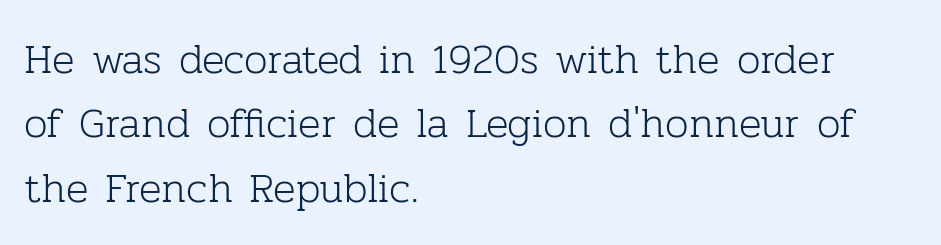
{"serif": "yes", "italic": "no", "bold": "no", "weight": "light", "width": "normal", "stroke_contrast": "low", "x_height": "medium", "monospaced": "no", "underline": "no", "align": "left", "line_spacing": "normal", "line_spacing_ratio": 1.53, "letter_spacing": "normal", "letter_spacing_em": 0.0, "glyph_px": 42}
